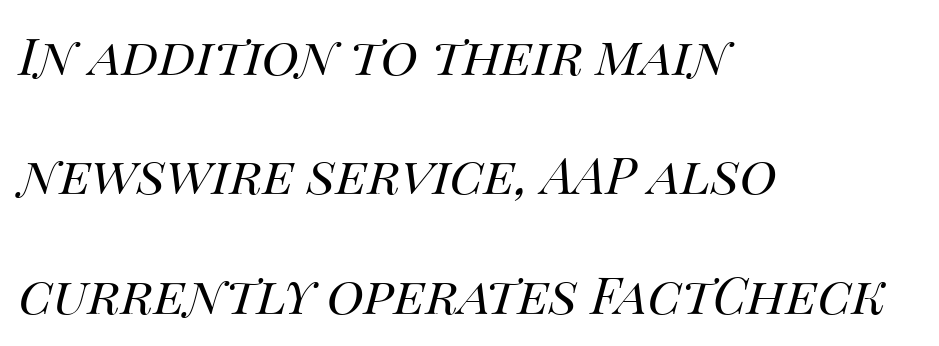
The image shows 51 px regular-weight type, italic (leaning right); set left-aligned, loose line spacing (2.34x), normal letter spacing, not underlined; medium stroke contrast and a large x-height.
